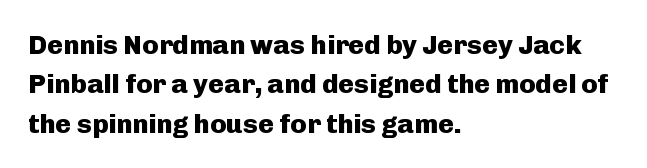
Q: Is the text bold? A: Yes.
Q: Is the text italic (slanted)? A: No, it is upright.
Q: Is the text underlined? A: No.
Q: How is the paragraph aligned? A: Left-aligned.
Q: Is the spacing between letters normal or unusually wide? A: Normal.
Q: Is the spacing between lines tight, normal or loose? A: Normal.
